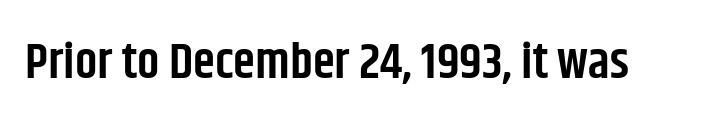
The image shows 50 px semibold, condensed sans-serif type, upright; set normal letter spacing, not underlined; low stroke contrast and a large x-height.
